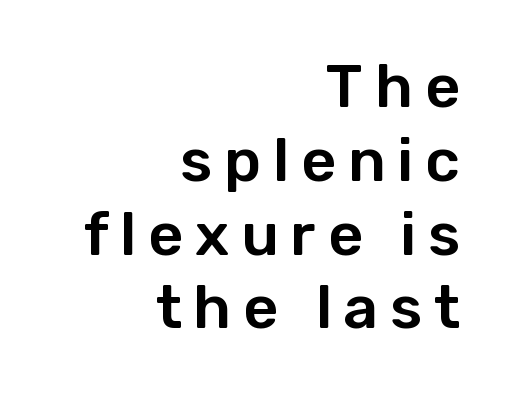
{"serif": "no", "italic": "no", "width": "normal", "stroke_contrast": "low", "x_height": "medium", "monospaced": "no", "underline": "no", "align": "right", "line_spacing_ratio": 1.21, "glyph_px": 61}
